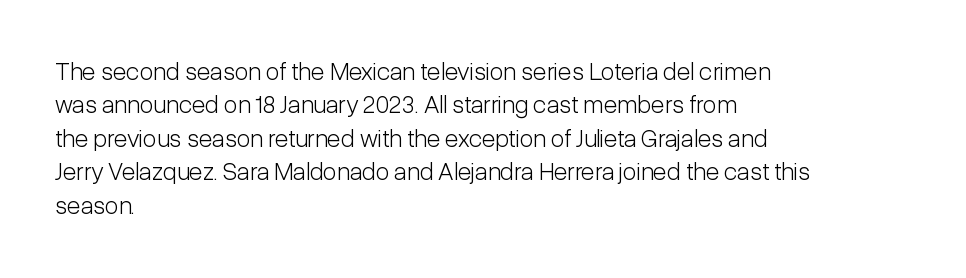
{"italic": "no", "bold": "no", "underline": "no", "align": "left", "line_spacing": "normal", "line_spacing_ratio": 1.34, "letter_spacing": "normal", "letter_spacing_em": 0.0, "glyph_px": 25}
